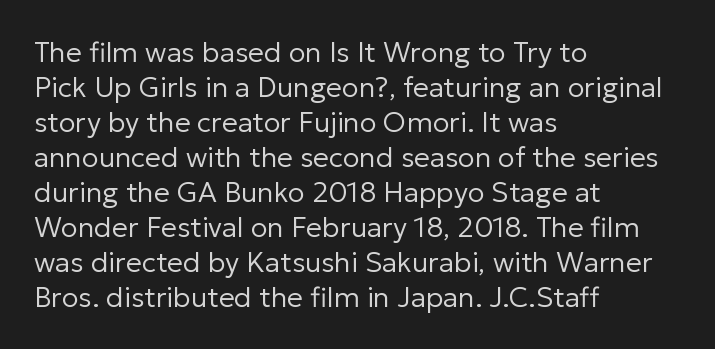
Visually the block forms a straight wall on the left and a jagged coastline on the right. Interline gaps are of average width in this sample. The font family rendered here belongs to the sans-serif group. No chunkiness to these letters — they're not bold. Style check: upright.
